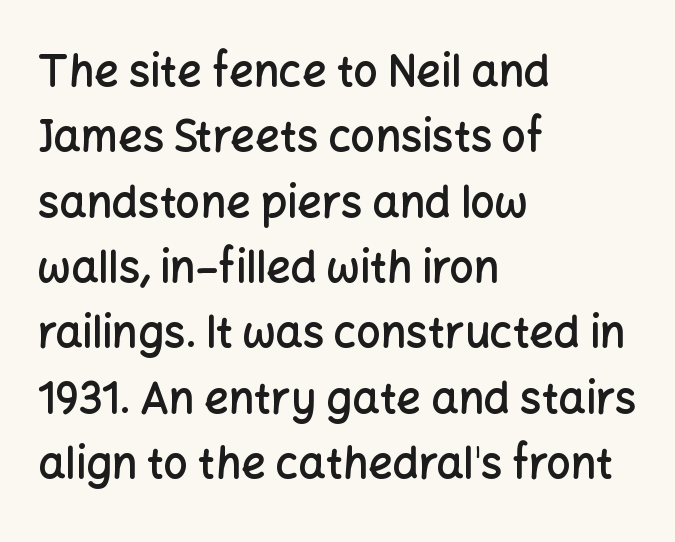
The rendering uses natural spacing where letterforms have individual widths. Nobody drew a line under any word here. Classification — sans serif. Tracking value appears to be zero — textbook default spacing. On the weight axis this lands at semibold, roughly 600. Which margin do the lines hug? The left one — the right edge is uneven.
